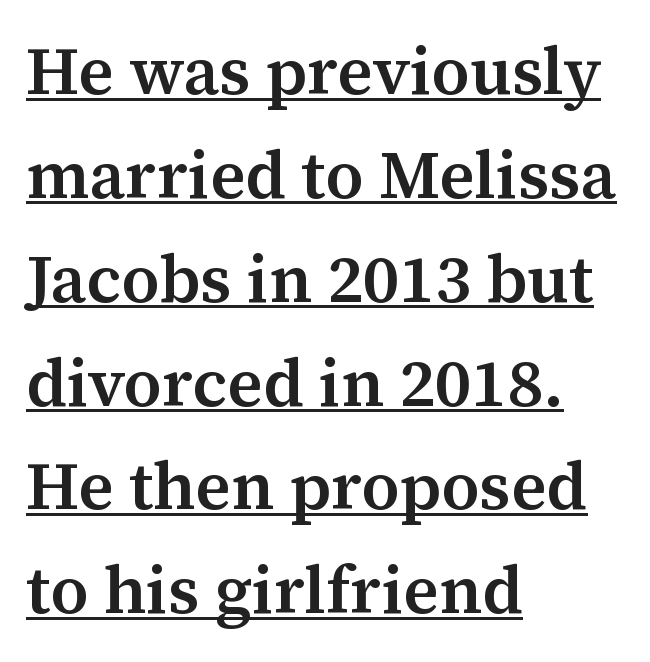
The image shows 67 px semibold serif type, upright; set left-aligned, normal line spacing (1.55x), normal letter spacing, underlined; medium stroke contrast and a medium x-height.
